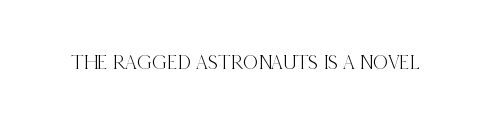
Q: Is the text italic (slanted)? A: No, it is upright.
Q: Is the text underlined? A: No.
Q: Is the spacing between letters normal or unusually wide? A: Normal.
